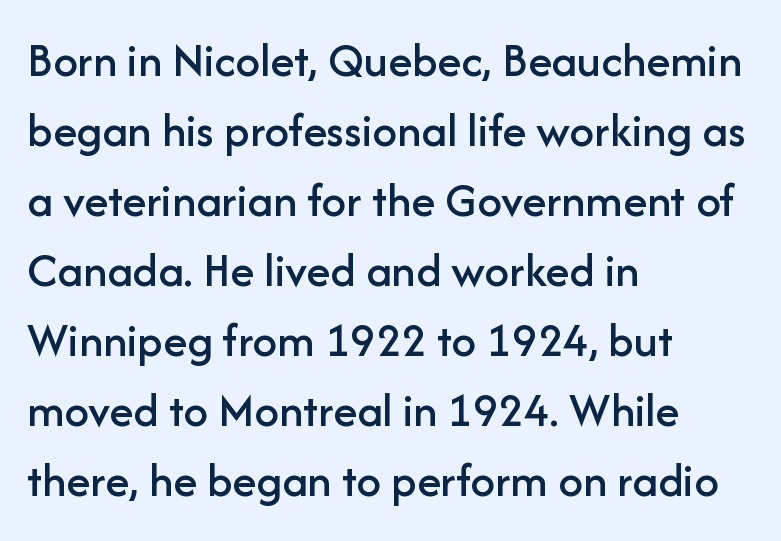
Q: Is the text italic (slanted)? A: No, it is upright.
Q: Is the typeface a serif or a sans-serif typeface? A: Sans-serif.
Q: Is the text underlined? A: No.
Q: How is the paragraph aligned? A: Left-aligned.
Q: Is the spacing between letters normal or unusually wide? A: Normal.
Q: Is the spacing between lines tight, normal or loose? A: Normal.
Q: Width (condensed, normal, or wide)? A: Normal.
Q: Stroke contrast? A: Low.
Q: x-height? A: Medium.
Q: Monospaced? A: No.
